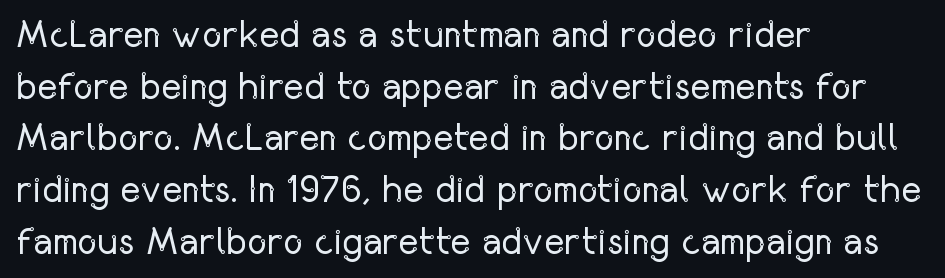
{"serif": "no", "italic": "no", "bold": "no", "weight": "regular", "width": "condensed", "stroke_contrast": "low", "x_height": "medium", "monospaced": "no", "underline": "no", "align": "left", "line_spacing": "normal", "line_spacing_ratio": 1.36, "letter_spacing": "normal", "letter_spacing_em": 0.0, "glyph_px": 38}
